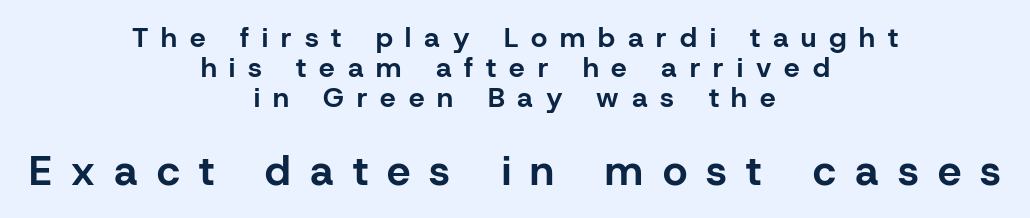
Q: Is the text bold? A: Yes.
Q: Is the text italic (slanted)? A: No, it is upright.
Q: Is the typeface a serif or a sans-serif typeface? A: Sans-serif.
Q: Is the text underlined? A: No.
Q: How is the paragraph aligned? A: Centered.
Q: Is the spacing between letters normal or unusually wide? A: Unusually wide.
Q: Is the spacing between lines tight, normal or loose? A: Tight.
Q: Which block of text is set in a larger size, the first (top) or the second (bottom)? A: The second (bottom) one.
Q: Width (condensed, normal, or wide)? A: Normal.
Q: Stroke contrast? A: Low.
Q: x-height? A: Medium.
Q: Monospaced? A: No.
